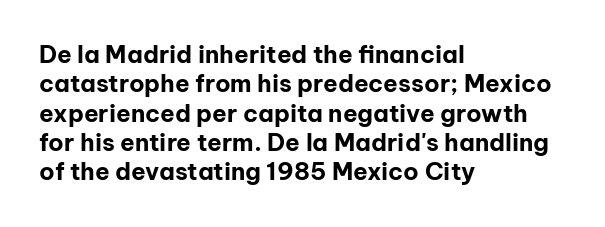
Check the space under the baseline: it is left empty. Words appear dense and cohesive because spacing is normal. Summary of weight: heavy, a full bold. Caption: multi-line text, flush left, ragged right.
